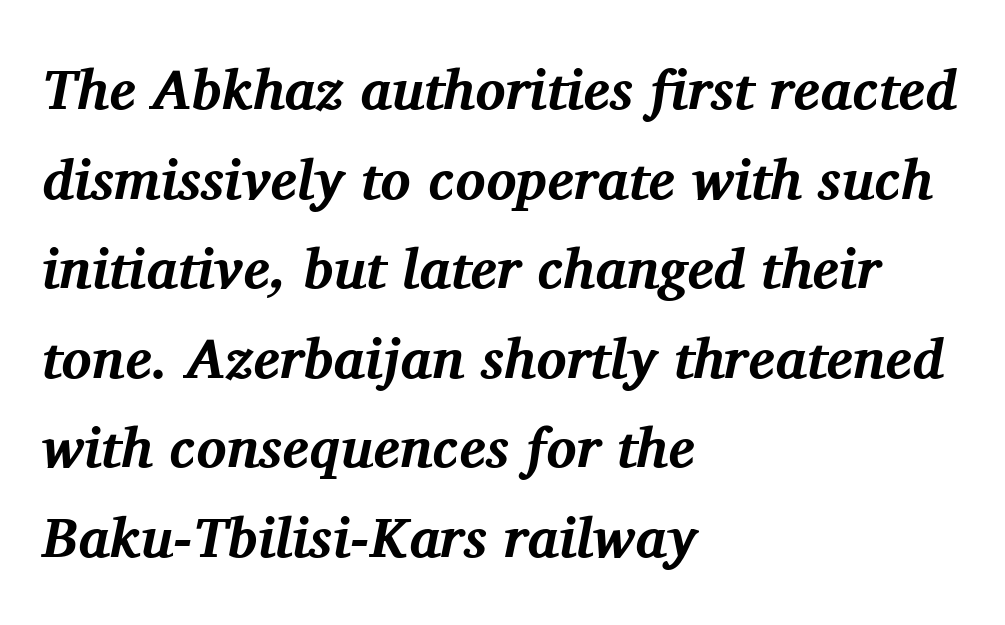
This sample uses plain, unmodified letter spacing. Weight: bold. Leading: standard. This rendering features lettering with no underline. One-word summary of the alignment: left.
